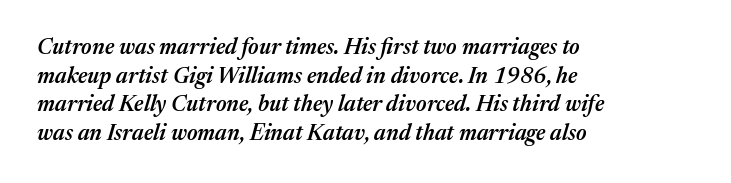
The image shows 22 px text type, italic (leaning right); set left-aligned, normal line spacing (1.3x), normal letter spacing, not underlined.
